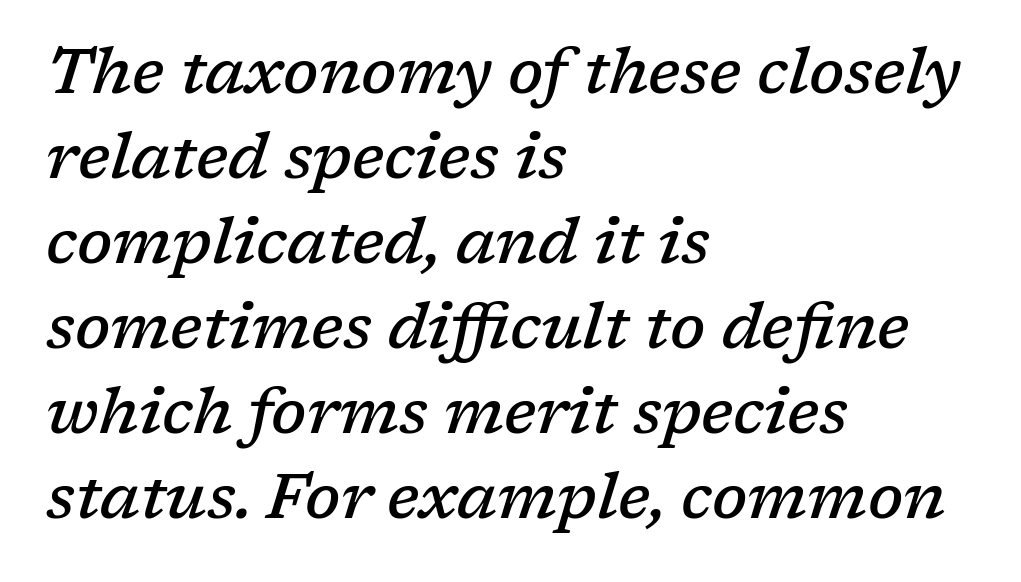
The image shows 63 px semibold serif type, italic (leaning right); set left-aligned, normal line spacing (1.35x), normal letter spacing, not underlined; low stroke contrast and a medium x-height.
